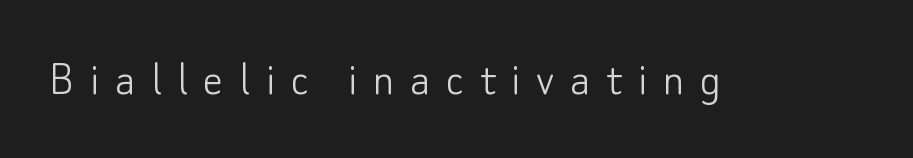
{"serif": "no", "italic": "no", "bold": "no", "weight": "light", "width": "normal", "stroke_contrast": "low", "x_height": "small", "monospaced": "no", "underline": "no", "letter_spacing": "wide", "letter_spacing_em": 0.31, "glyph_px": 50}
